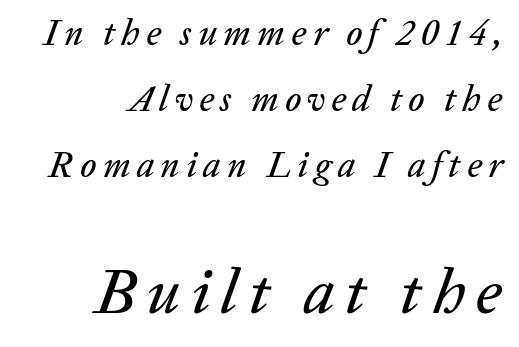
The image shows 63 px text type, italic (leaning right); set right-aligned, line spacing 1.83x, not underlined; the second (bottom) block is 1.75x larger; low stroke contrast and a medium x-height.
